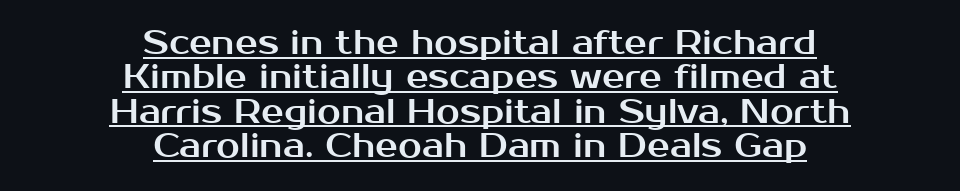
{"serif": "no", "italic": "no", "width": "normal", "stroke_contrast": "medium", "x_height": "medium", "monospaced": "no", "underline": "yes", "align": "center", "line_spacing": "tight", "line_spacing_ratio": 1.01, "letter_spacing": "normal", "letter_spacing_em": 0.0, "glyph_px": 34}
